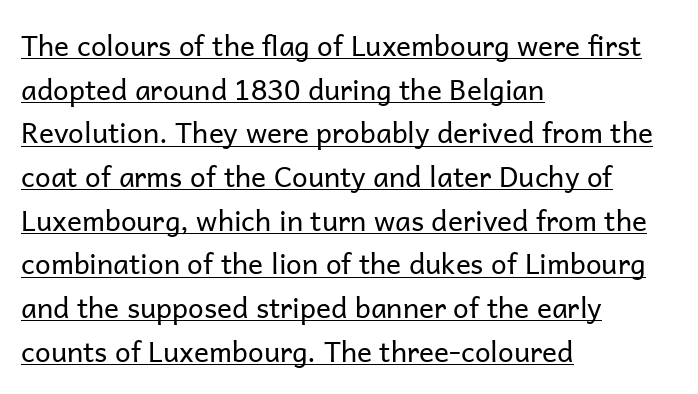
{"serif": "no", "italic": "no", "bold": "no", "weight": "regular", "width": "normal", "stroke_contrast": "low", "x_height": "medium", "monospaced": "no", "underline": "yes", "align": "left", "line_spacing": "normal", "line_spacing_ratio": 1.56, "letter_spacing": "normal", "letter_spacing_em": 0.0, "glyph_px": 28}
